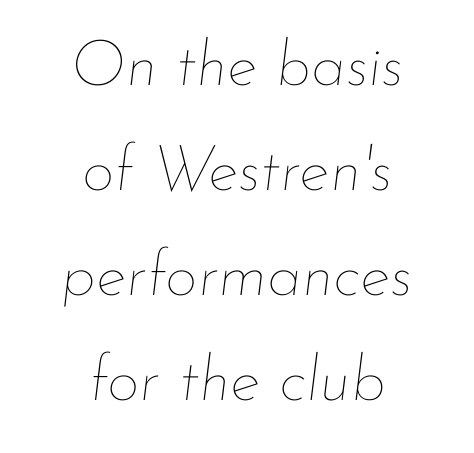
{"italic": "yes", "lean": "right", "slant_degrees": 7, "bold": "no", "weight": "thin", "width": "normal", "stroke_contrast": "low", "x_height": "small", "monospaced": "no", "underline": "no", "align": "center", "line_spacing": "normal", "line_spacing_ratio": 1.64, "letter_spacing": "normal", "letter_spacing_em": 0.0, "glyph_px": 64}
